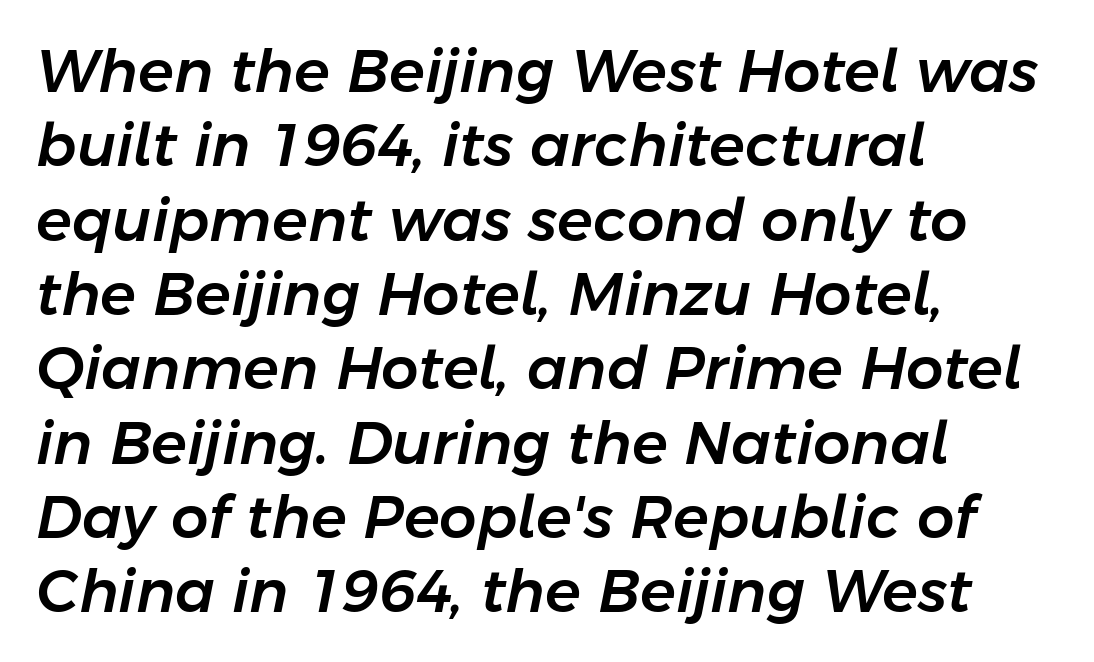
Q: Is the text italic (slanted)? A: Yes, it leans right by about 11 degrees.
Q: Is the text underlined? A: No.
Q: How is the paragraph aligned? A: Left-aligned.
Q: Is the spacing between letters normal or unusually wide? A: Normal.
Q: Is the spacing between lines tight, normal or loose? A: Normal.
Q: Width (condensed, normal, or wide)? A: Normal.
Q: Stroke contrast? A: Low.
Q: x-height? A: Medium.
Q: Monospaced? A: No.
